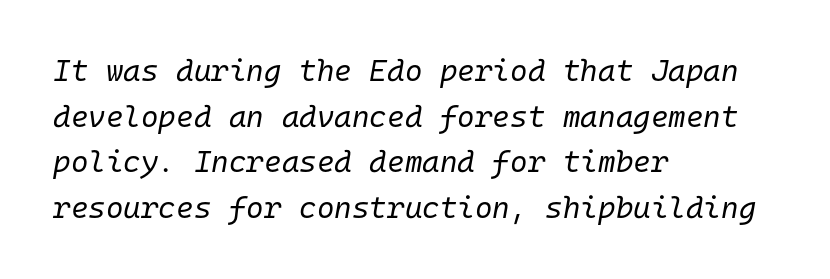
The horizontal fit of the characters is conventional and even. The typography opts for an oblique posture over an upright one. The space between consecutive lines is moderate. The zone under the glyphs is completely vacant. On a weight scale, this lands at 450 or below.
